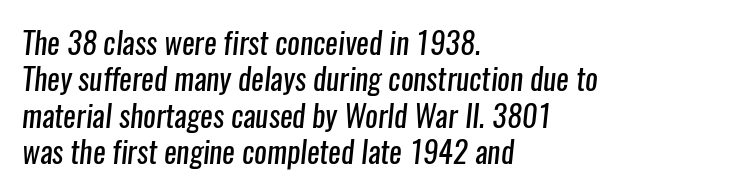
{"serif": "no", "bold": "no", "weight": "regular", "width": "condensed", "stroke_contrast": "low", "x_height": "medium", "monospaced": "no", "underline": "no", "align": "left", "line_spacing_ratio": 1.21, "letter_spacing": "normal", "letter_spacing_em": 0.0, "glyph_px": 30}
